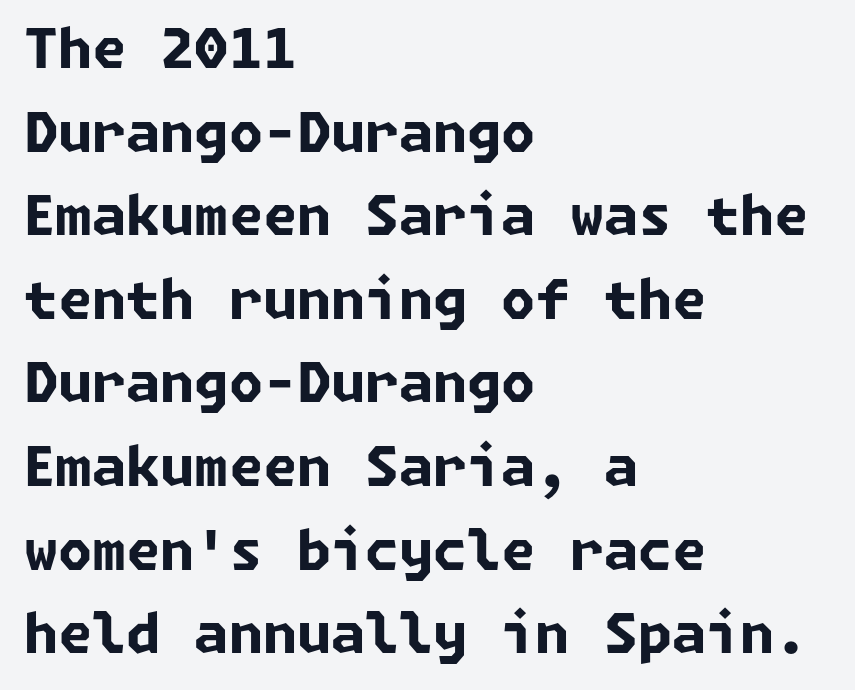
This rendering leaves character spacing at its baseline value. Unmarked baselines from the first word to the last. The rendering uses a bold face; every stroke is thick and dark. The letters carry no serifs — their stems end cleanly without finishing strokes. Leading matches the norm, producing a regular column. Horizontal alignment here is leftward, the default for most running prose.
